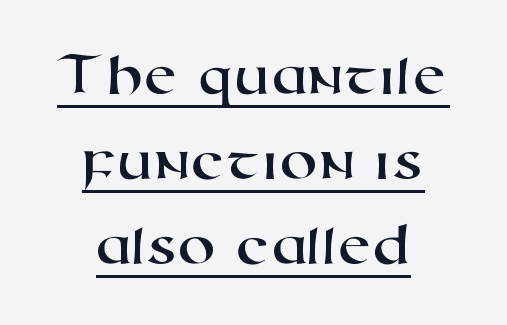
The space between consecutive lines is moderate. Every word sits above its own underline. Are there feet on the stems? There aren't — it's a sans. The letters advance in unequal steps, a hallmark of proportional type. In terms of letterspacing, this is plain default setting. These lines are centered, leaving both edges ragged.
